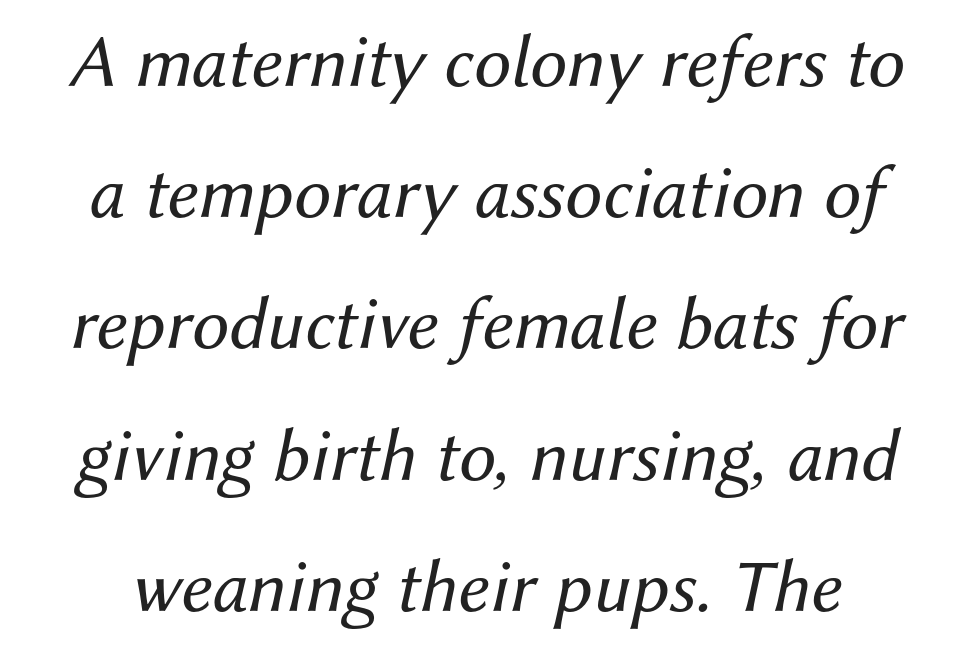
{"italic": "yes", "lean": "right", "slant_degrees": 12, "bold": "no", "weight": "regular", "width": "normal", "stroke_contrast": "medium", "x_height": "medium", "monospaced": "no", "underline": "no", "line_spacing_ratio": 1.75, "letter_spacing": "normal", "letter_spacing_em": 0.0, "glyph_px": 75}
